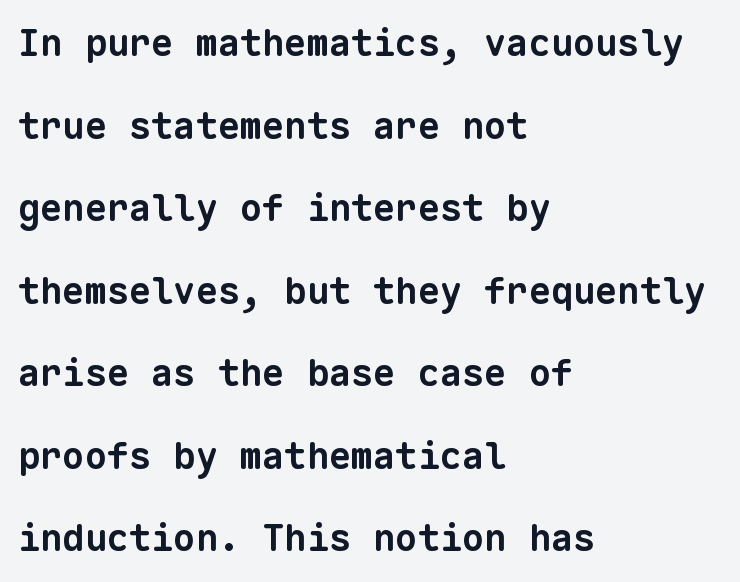
{"serif": "no", "bold": "yes", "weight": "bold", "width": "normal", "stroke_contrast": "low", "x_height": "medium", "monospaced": "yes", "underline": "no", "align": "left", "line_spacing": "loose", "line_spacing_ratio": 2.23, "letter_spacing": "normal", "letter_spacing_em": 0.0, "glyph_px": 37}
